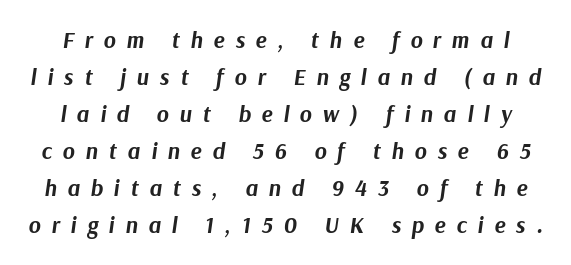
Summary of vertical rhythm: regular, with standard interline spacing. Compared with typical body copy, the letter spacing here is much looser. Style check: oblique. A dark, heavy texture on the line: the type is bold. The gap between lines stays unmarked.
